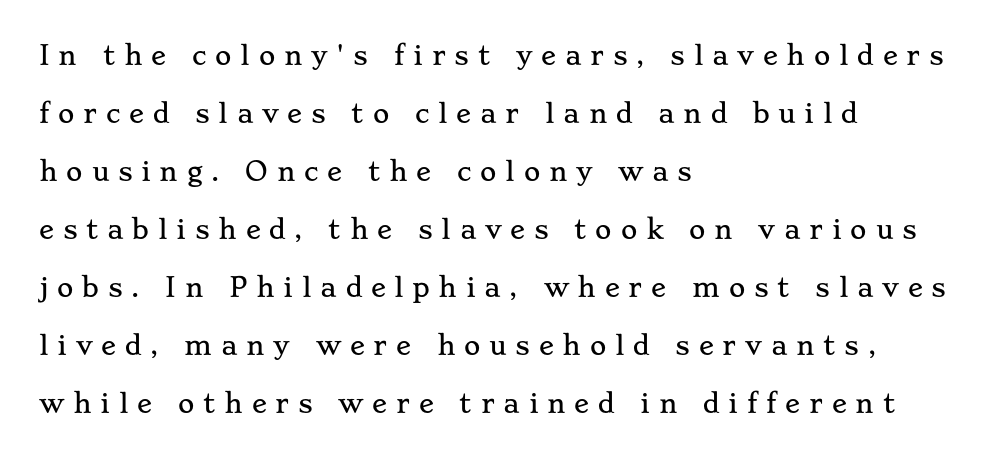
Q: Is the text italic (slanted)? A: No, it is upright.
Q: Is the text underlined? A: No.
Q: How is the paragraph aligned? A: Left-aligned.
Q: Is the spacing between letters normal or unusually wide? A: Unusually wide.
Q: Is the spacing between lines tight, normal or loose? A: Loose.
